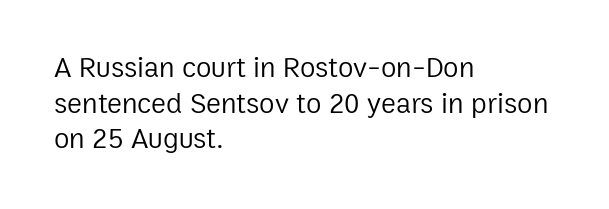
Q: Is the text bold? A: No.
Q: Is the text italic (slanted)? A: No, it is upright.
Q: Is the typeface a serif or a sans-serif typeface? A: Sans-serif.
Q: Is the text underlined? A: No.
Q: How is the paragraph aligned? A: Left-aligned.
Q: Is the spacing between letters normal or unusually wide? A: Normal.
Q: Is the spacing between lines tight, normal or loose? A: Normal.
Q: Width (condensed, normal, or wide)? A: Normal.
Q: Stroke contrast? A: Low.
Q: x-height? A: Medium.
Q: Monospaced? A: No.
